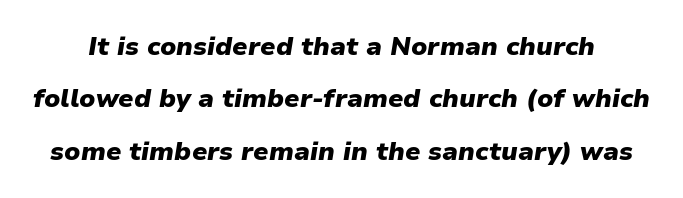
Q: Is the text bold? A: Yes.
Q: Is the text italic (slanted)? A: Yes, it leans right by about 9 degrees.
Q: Is the text underlined? A: No.
Q: Is the spacing between letters normal or unusually wide? A: Normal.
Q: Is the spacing between lines tight, normal or loose? A: Loose.
